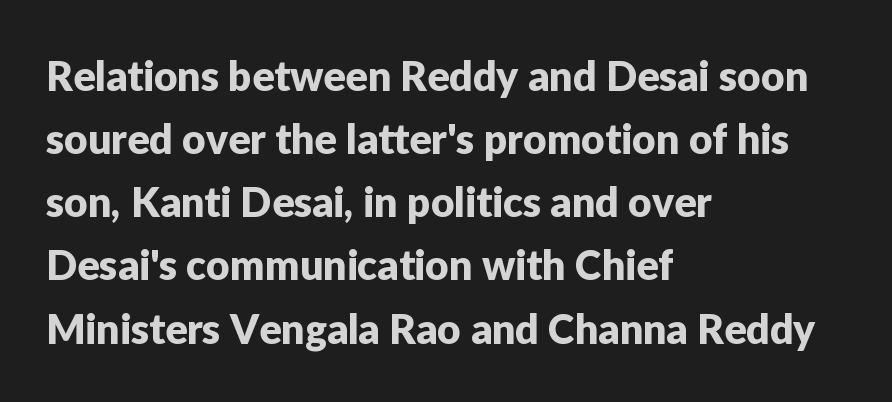
{"serif": "no", "italic": "no", "width": "normal", "stroke_contrast": "low", "x_height": "medium", "monospaced": "no", "underline": "no", "align": "left", "line_spacing": "normal", "line_spacing_ratio": 1.54, "letter_spacing": "normal", "letter_spacing_em": 0.0, "glyph_px": 41}
